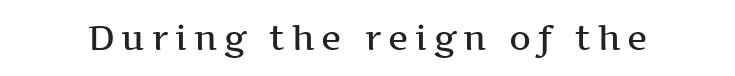
{"serif": "yes", "italic": "no", "bold": "semi", "weight": "semibold", "width": "wide", "stroke_contrast": "medium", "x_height": "medium", "monospaced": "no", "underline": "no", "letter_spacing": "wide", "letter_spacing_em": 0.2, "glyph_px": 34}
